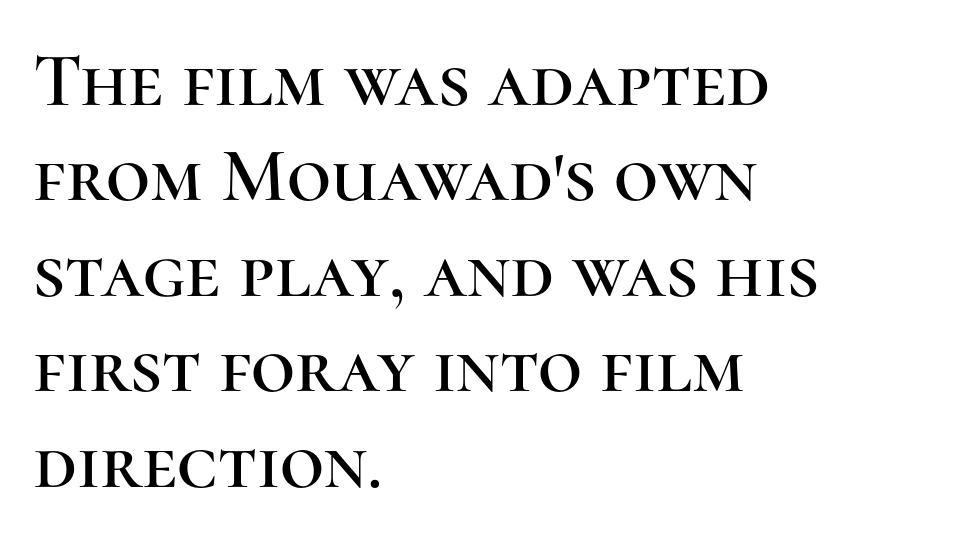
The image shows 77 px serif type, upright; set left-aligned, line spacing 1.24x, normal letter spacing, not underlined; high stroke contrast and a medium x-height.
